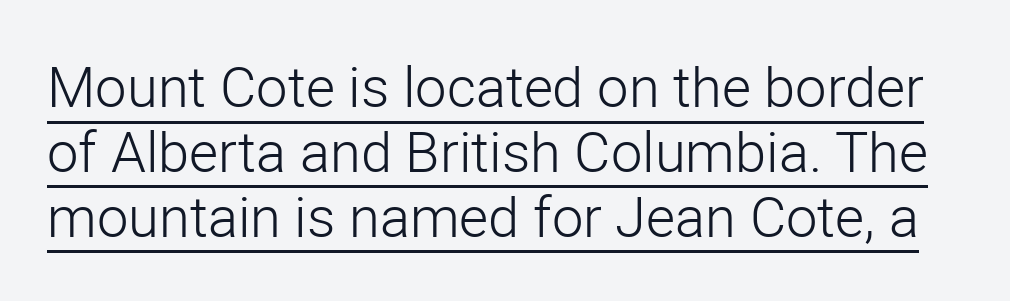
Q: Is the text bold? A: No.
Q: Is the text italic (slanted)? A: No, it is upright.
Q: Is the typeface a serif or a sans-serif typeface? A: Sans-serif.
Q: Is the text underlined? A: Yes.
Q: Is the spacing between letters normal or unusually wide? A: Normal.
Q: Width (condensed, normal, or wide)? A: Normal.
Q: Stroke contrast? A: Low.
Q: x-height? A: Medium.
Q: Monospaced? A: No.
